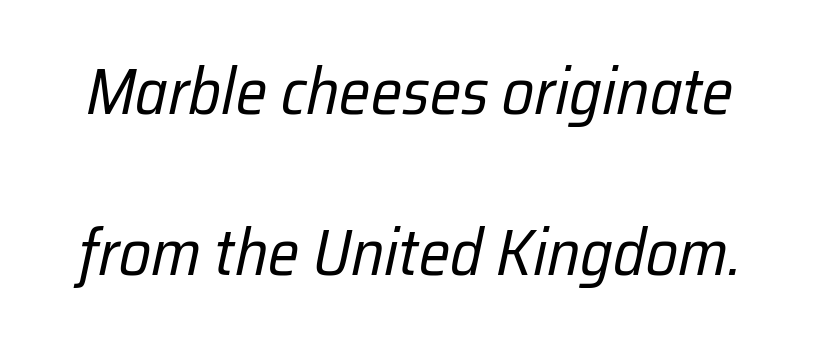
{"italic": "yes", "lean": "right", "slant_degrees": 12, "bold": "no", "weight": "regular", "width": "condensed", "stroke_contrast": "low", "x_height": "medium", "monospaced": "no", "underline": "no", "line_spacing": "loose", "line_spacing_ratio": 2.47, "letter_spacing": "normal", "letter_spacing_em": 0.0, "glyph_px": 65}
